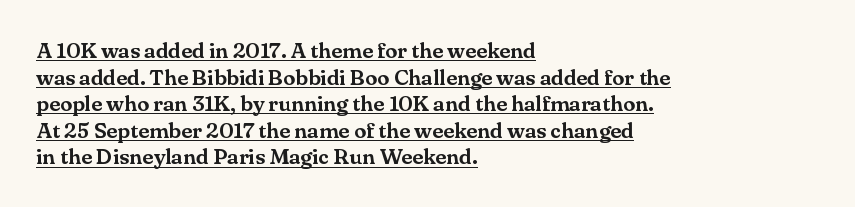
The image shows 22 px text type, upright; set left-aligned, line spacing 1.21x, normal letter spacing, underlined.
